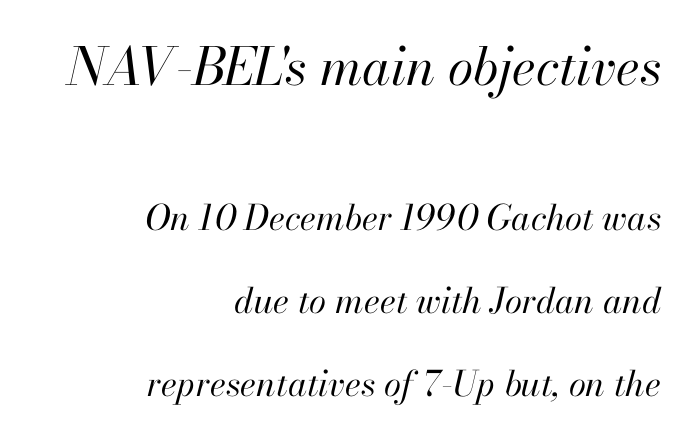
The image shows 52 px regular-weight type, italic (leaning right); set right-aligned, loose line spacing (2.36x), normal letter spacing, not underlined; the first (top) block is 1.49x larger; high stroke contrast and a small x-height.
